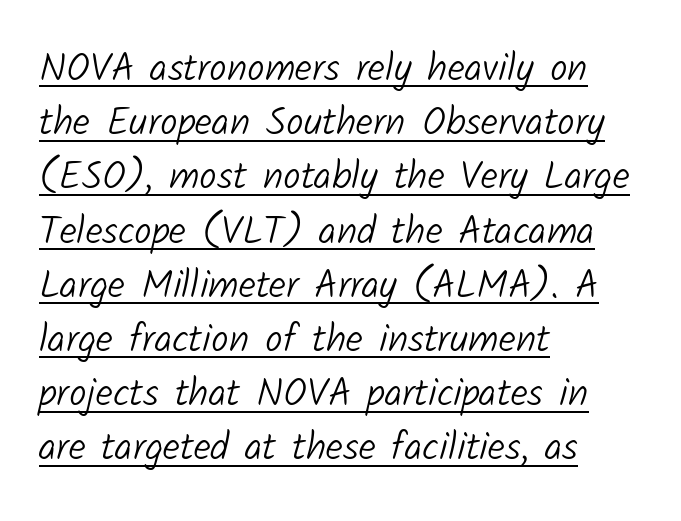
A sans-serif font was chosen for this passage. Vertical stems look standard width or narrower in stroke. Successive baselines arrive at the customary interval. Honestly, the underline is the first thing you notice here. This sample uses plain, unmodified letter spacing.
